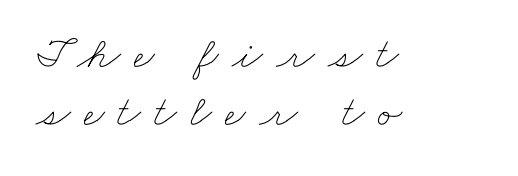
{"bold": "no", "weight": "thin", "width": "wide", "stroke_contrast": "low", "x_height": "small", "monospaced": "no", "underline": "no", "align": "left", "line_spacing": "normal", "line_spacing_ratio": 1.28, "letter_spacing": "wide", "letter_spacing_em": 0.29, "glyph_px": 45}
